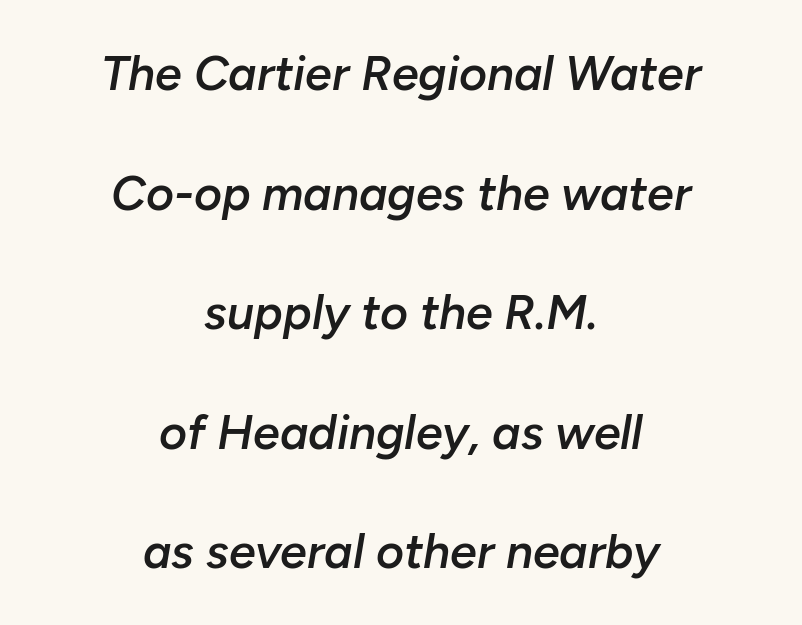
Proportional: the letters do not fall into vertical columns. The letters sit at their default tracking, neither squeezed nor spread. The glyphs look as if they've been sheared to an angle. A clean baseline with only descenders dipping below it.
